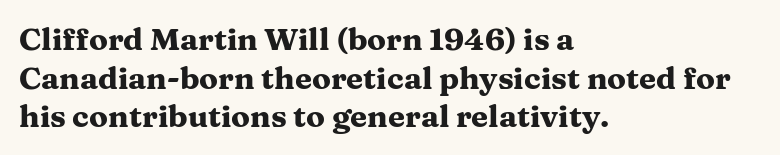
The image shows 31 px heavy, wide serif type, upright; set left-aligned, normal line spacing (1.25x), normal letter spacing, not underlined; medium stroke contrast and a medium x-height.
